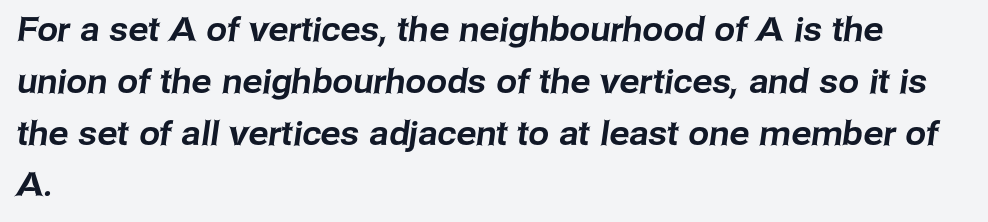
Q: Is the typeface a serif or a sans-serif typeface? A: Sans-serif.
Q: Is the text underlined? A: No.
Q: How is the paragraph aligned? A: Left-aligned.
Q: Is the spacing between letters normal or unusually wide? A: Normal.
Q: Is the spacing between lines tight, normal or loose? A: Normal.
Q: Width (condensed, normal, or wide)? A: Normal.
Q: Stroke contrast? A: Low.
Q: x-height? A: Medium.
Q: Monospaced? A: No.
